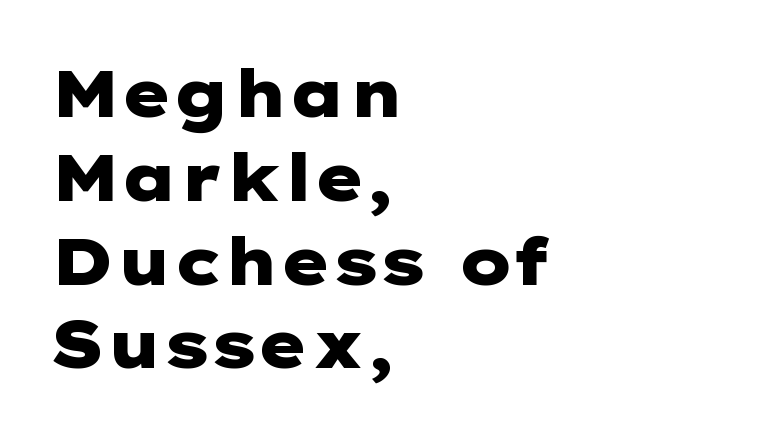
Q: Is the text bold? A: Yes.
Q: Is the text italic (slanted)? A: No, it is upright.
Q: Is the typeface a serif or a sans-serif typeface? A: Sans-serif.
Q: Is the text underlined? A: No.
Q: How is the paragraph aligned? A: Left-aligned.
Q: Is the spacing between letters normal or unusually wide? A: Normal.
Q: Is the spacing between lines tight, normal or loose? A: Normal.
Q: Width (condensed, normal, or wide)? A: Wide.
Q: Stroke contrast? A: Low.
Q: x-height? A: Medium.
